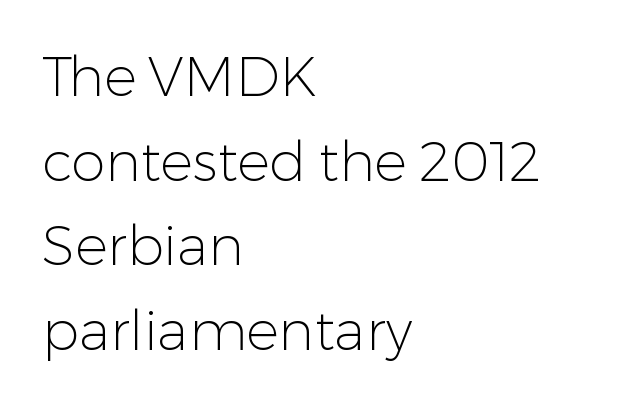
{"serif": "no", "italic": "no", "bold": "no", "weight": "light", "width": "normal", "stroke_contrast": "low", "x_height": "medium", "monospaced": "no", "underline": "no", "align": "left", "line_spacing": "normal", "line_spacing_ratio": 1.54, "letter_spacing": "normal", "letter_spacing_em": 0.0, "glyph_px": 55}
